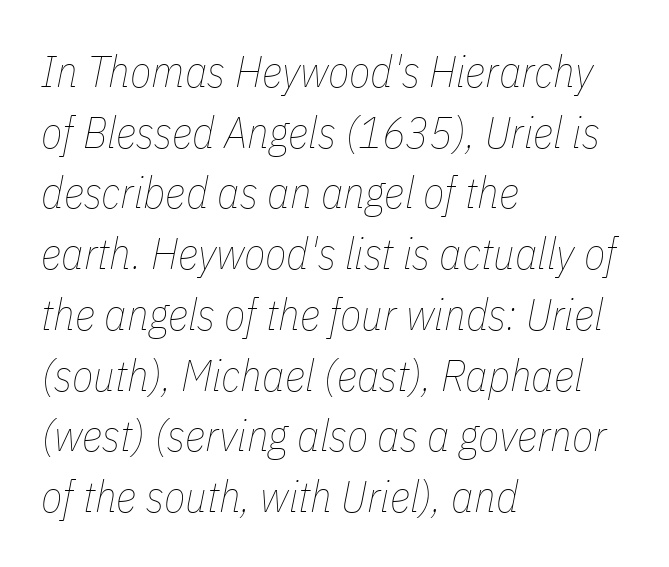
Q: Is the text bold? A: No.
Q: Is the text italic (slanted)? A: Yes, it leans right by about 11 degrees.
Q: Is the text underlined? A: No.
Q: How is the paragraph aligned? A: Left-aligned.
Q: Is the spacing between letters normal or unusually wide? A: Normal.
Q: Is the spacing between lines tight, normal or loose? A: Normal.
Q: Width (condensed, normal, or wide)? A: Condensed.
Q: Stroke contrast? A: Low.
Q: x-height? A: Medium.
Q: Monospaced? A: No.
